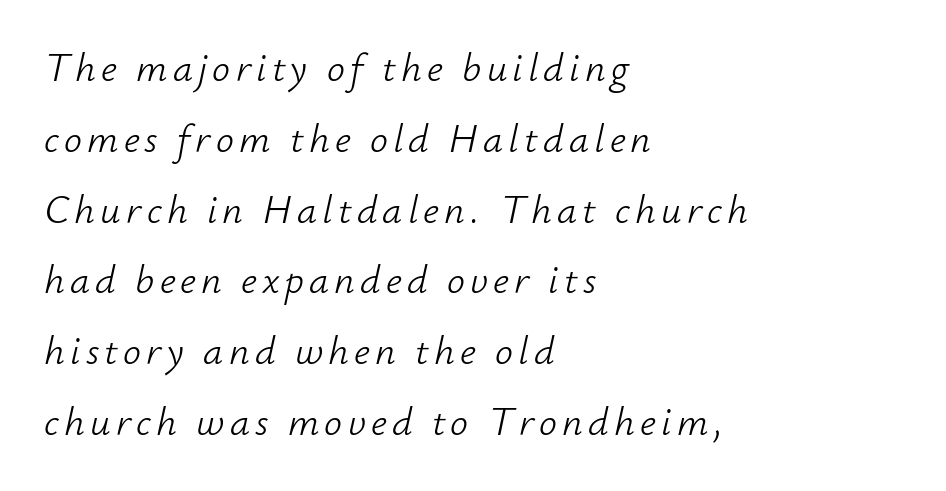
Q: Is the text bold? A: No.
Q: Is the text italic (slanted)? A: Yes, it leans right by about 12 degrees.
Q: Is the text underlined? A: No.
Q: How is the paragraph aligned? A: Left-aligned.
Q: Width (condensed, normal, or wide)? A: Normal.
Q: Stroke contrast? A: Low.
Q: x-height? A: Small.
Q: Monospaced? A: No.
